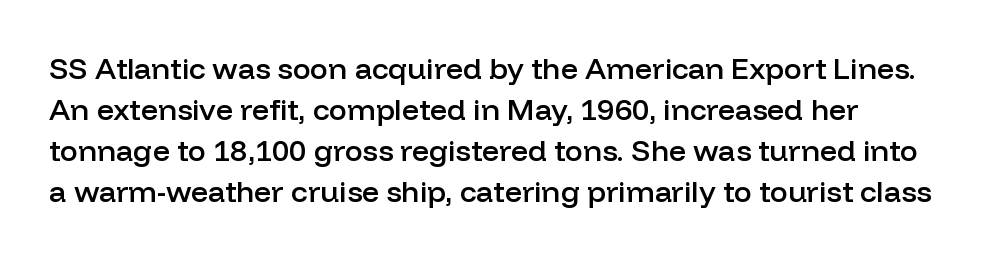
{"serif": "no", "italic": "no", "bold": "semi", "weight": "semibold", "width": "normal", "stroke_contrast": "low", "x_height": "medium", "monospaced": "no", "underline": "no", "line_spacing": "normal", "line_spacing_ratio": 1.37, "letter_spacing": "normal", "letter_spacing_em": 0.0, "glyph_px": 30}
